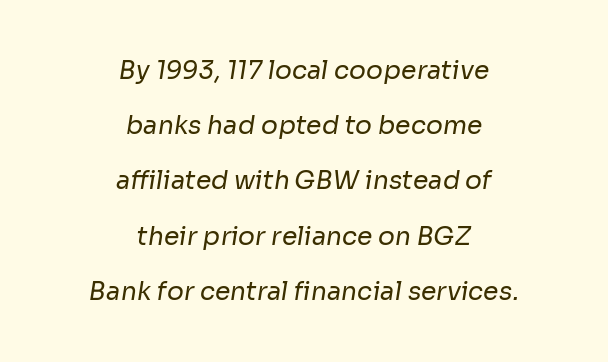
Words float on clear page, feet unadorned. In terms of letterspacing, this is plain default setting. Regarding leading, the lines here are spaced well apart. The paragraph has two soft edges and a firm central axis. Think standard paragraph weight, or any step lighter than that.
